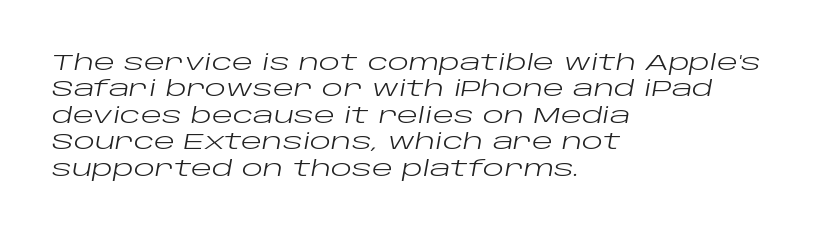
Q: Is the text bold? A: No.
Q: Is the text italic (slanted)? A: Yes, it leans right by about 10 degrees.
Q: Is the text underlined? A: No.
Q: How is the paragraph aligned? A: Left-aligned.
Q: Is the spacing between letters normal or unusually wide? A: Normal.
